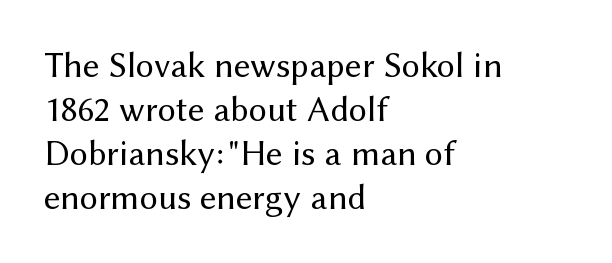
The image shows 36 px regular-weight sans-serif type, upright; set left-aligned, line spacing 1.22x, normal letter spacing, not underlined; medium stroke contrast and a medium x-height.
